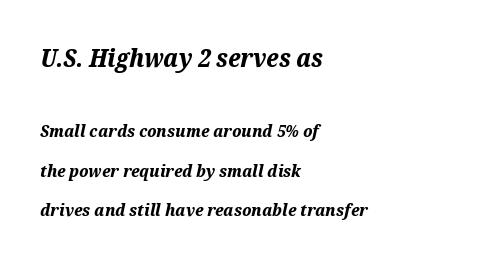
Q: Is the text bold? A: Yes.
Q: Is the text italic (slanted)? A: Yes, it leans right by about 12 degrees.
Q: Is the text underlined? A: No.
Q: How is the paragraph aligned? A: Left-aligned.
Q: Is the spacing between letters normal or unusually wide? A: Normal.
Q: Is the spacing between lines tight, normal or loose? A: Loose.
Q: Which block of text is set in a larger size, the first (top) or the second (bottom)? A: The first (top) one.
